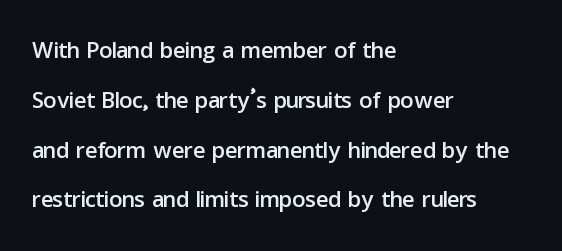
The image shows 33 px sans-serif type, upright; set left-aligned, normal line spacing (1.51x), normal letter spacing, not underlined; low stroke contrast and a medium x-height.
